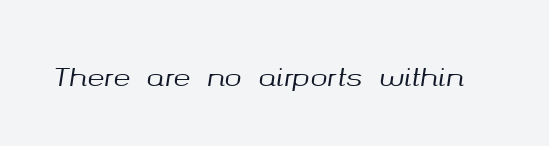
{"italic": "yes", "lean": "right", "slant_degrees": 8, "underline": "no", "letter_spacing": "normal", "letter_spacing_em": 0.0, "glyph_px": 26}
